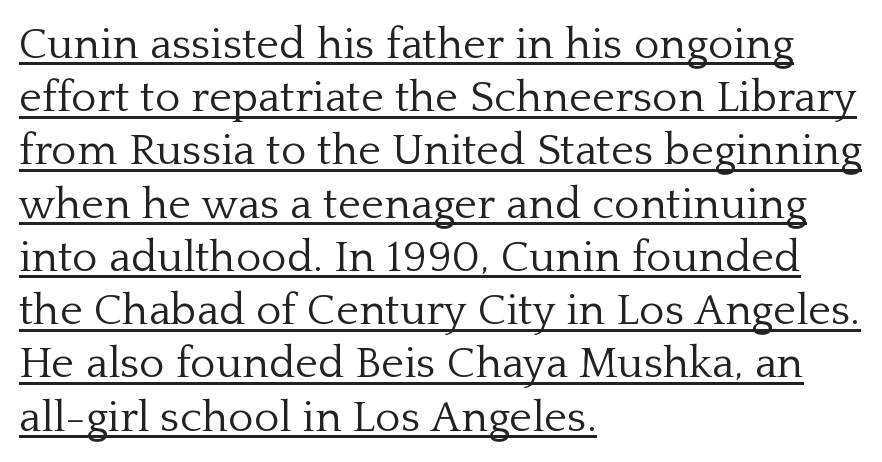
Q: Is the text bold? A: No.
Q: Is the text italic (slanted)? A: No, it is upright.
Q: Is the typeface a serif or a sans-serif typeface? A: Serif.
Q: Is the text underlined? A: Yes.
Q: How is the paragraph aligned? A: Left-aligned.
Q: Is the spacing between letters normal or unusually wide? A: Normal.
Q: Width (condensed, normal, or wide)? A: Normal.
Q: Stroke contrast? A: Low.
Q: x-height? A: Medium.
Q: Monospaced? A: No.
